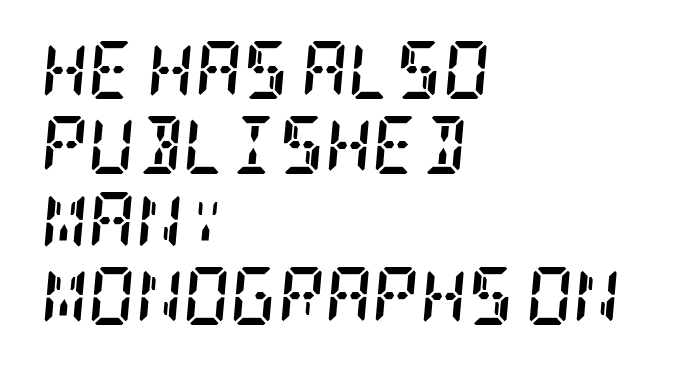
The image shows 58 px semibold, condensed serif type, italic (leaning right); set left-aligned, normal line spacing (1.3x), normal letter spacing, not underlined; low stroke contrast and a large x-height.
